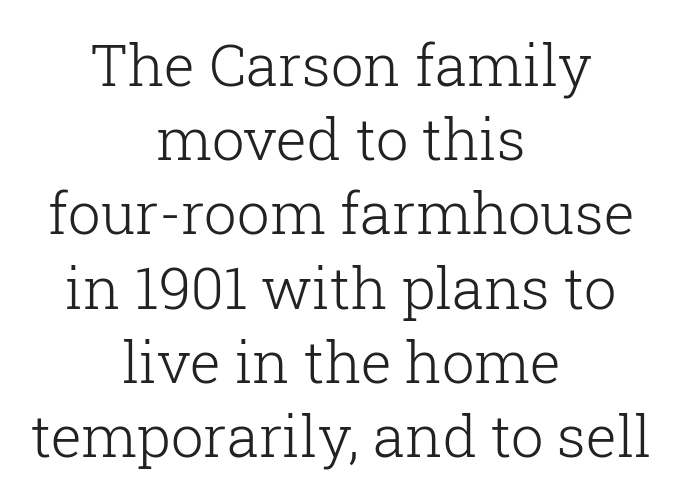
Designer's note — italics off, roman on. Compared with typical paragraphs, the rows here are spaced about the same. The face used here is rendered with its standard letterfit. Rule under the text: the space is simply empty.
